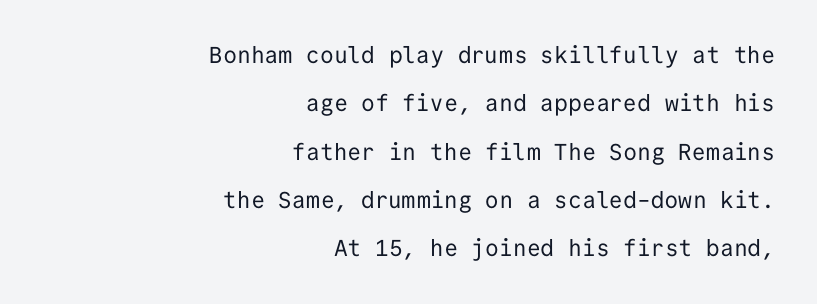
The image shows 23 px text type, upright; set right-aligned, loose line spacing (2.1x), normal letter spacing, not underlined.
